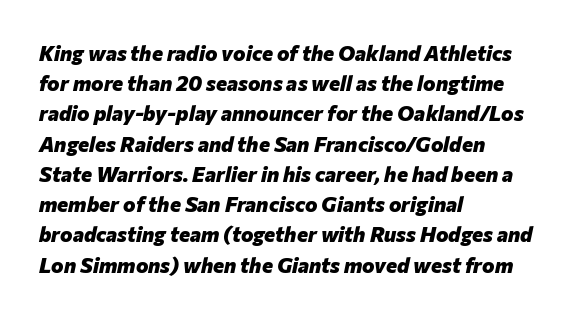
The image shows 21 px bold type, italic (leaning right); set left-aligned, normal line spacing (1.44x), normal letter spacing, not underlined.
